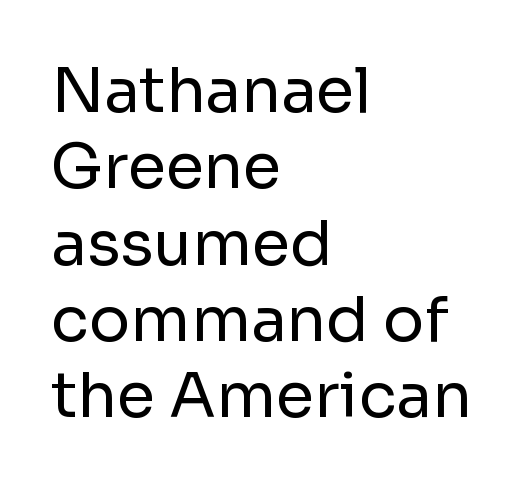
{"serif": "no", "italic": "no", "bold": "no", "weight": "regular", "width": "normal", "stroke_contrast": "low", "x_height": "medium", "monospaced": "no", "underline": "no", "align": "left", "line_spacing_ratio": 1.23, "letter_spacing": "normal", "letter_spacing_em": 0.0, "glyph_px": 62}
